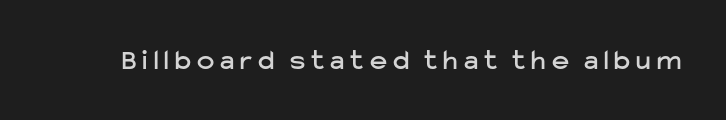
Q: Is the text italic (slanted)? A: No, it is upright.
Q: Is the typeface a serif or a sans-serif typeface? A: Sans-serif.
Q: Is the text underlined? A: No.
Q: Is the spacing between letters normal or unusually wide? A: Unusually wide.
Q: Width (condensed, normal, or wide)? A: Normal.
Q: Stroke contrast? A: Low.
Q: x-height? A: Medium.
Q: Monospaced? A: No.
